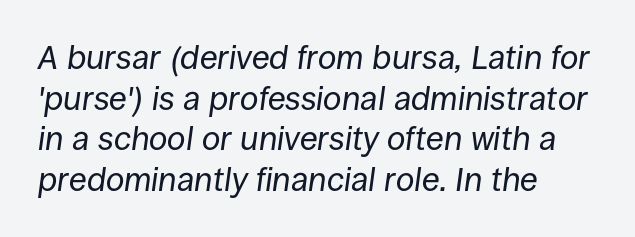
The image shows 33 px regular-weight type, italic (leaning right); set left-aligned, line spacing 1.23x, normal letter spacing, not underlined; low stroke contrast and a large x-height.
